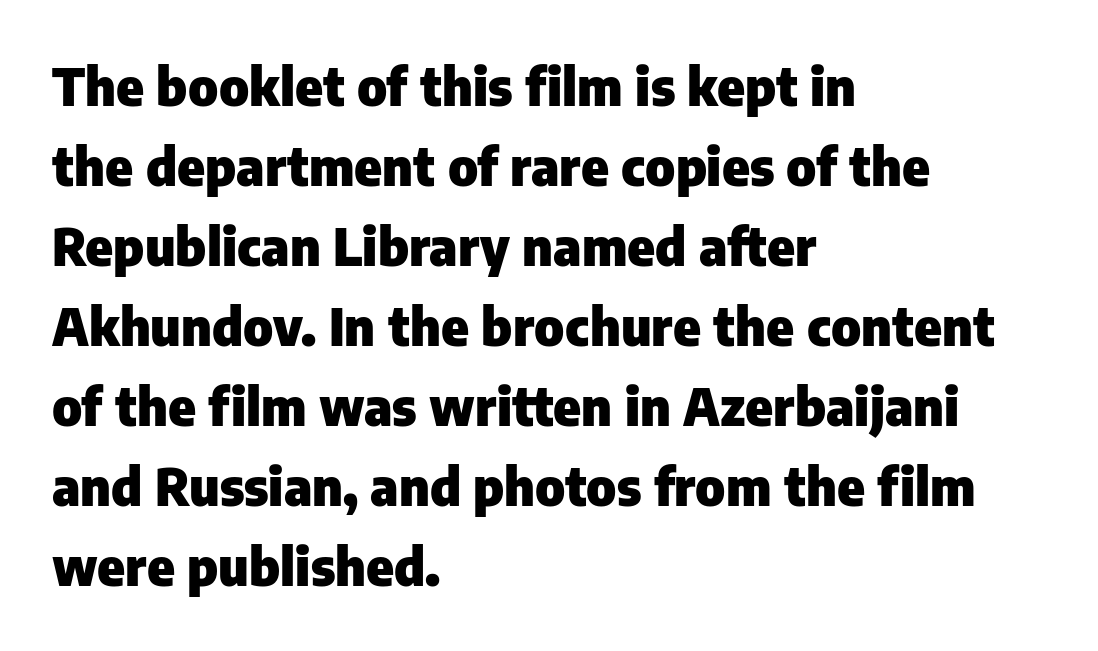
{"serif": "no", "italic": "no", "bold": "yes", "weight": "heavy", "width": "normal", "stroke_contrast": "low", "x_height": "medium", "monospaced": "no", "underline": "no", "align": "left", "line_spacing": "normal", "line_spacing_ratio": 1.54, "letter_spacing": "normal", "letter_spacing_em": 0.0, "glyph_px": 52}
